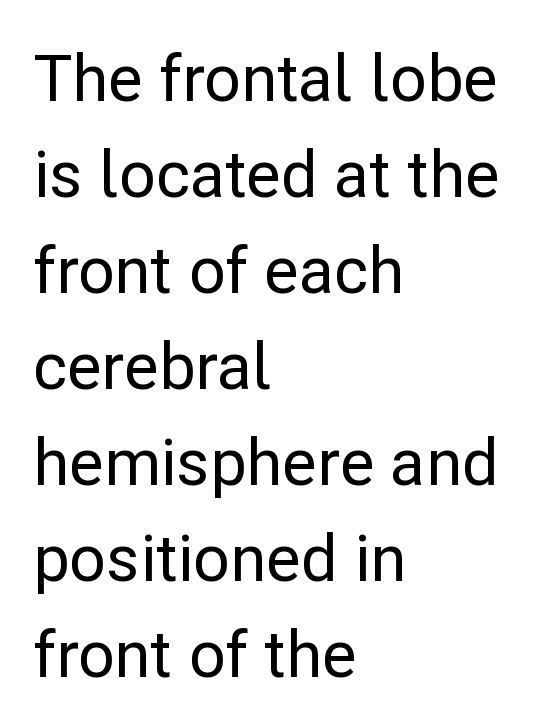
Q: Is the text italic (slanted)? A: No, it is upright.
Q: Is the typeface a serif or a sans-serif typeface? A: Sans-serif.
Q: Is the text underlined? A: No.
Q: How is the paragraph aligned? A: Left-aligned.
Q: Is the spacing between letters normal or unusually wide? A: Normal.
Q: Is the spacing between lines tight, normal or loose? A: Normal.
Q: Width (condensed, normal, or wide)? A: Normal.
Q: Stroke contrast? A: Low.
Q: x-height? A: Medium.
Q: Monospaced? A: No.
